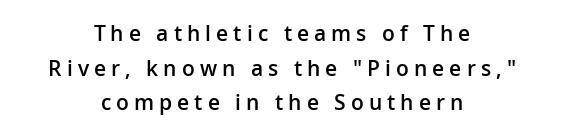
{"italic": "no", "bold": "semi", "underline": "no", "align": "center", "line_spacing": "normal", "line_spacing_ratio": 1.65, "letter_spacing": "wide", "letter_spacing_em": 0.24, "glyph_px": 21}
